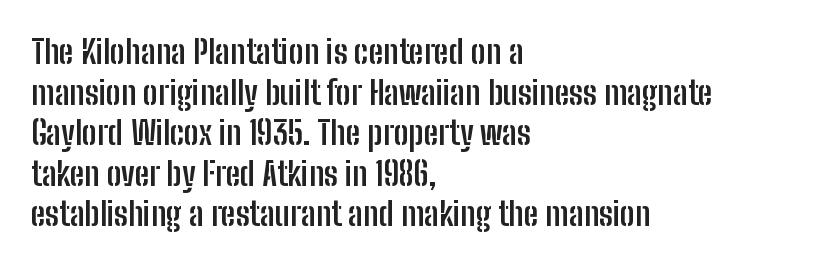
Q: Is the text bold? A: Yes.
Q: Is the text italic (slanted)? A: No, it is upright.
Q: Is the typeface a serif or a sans-serif typeface? A: Sans-serif.
Q: Is the text underlined? A: No.
Q: How is the paragraph aligned? A: Left-aligned.
Q: Is the spacing between letters normal or unusually wide? A: Normal.
Q: Width (condensed, normal, or wide)? A: Condensed.
Q: Stroke contrast? A: Low.
Q: x-height? A: Medium.
Q: Monospaced? A: No.
